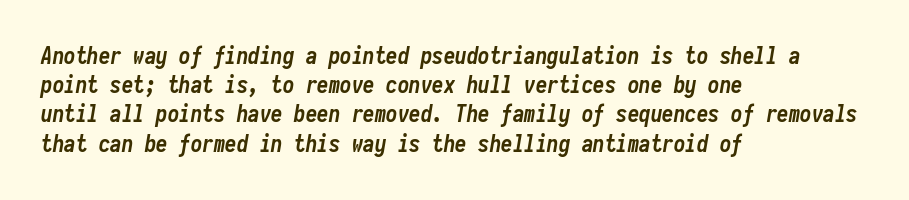
An italicized treatment has been applied to the whole sample. The letters are bold, with thick, heavy strokes. The foot of each line stays bare and open. Interline gaps are of average width in this sample. Here the glyphs are tracked normally, forming tight word shapes.
